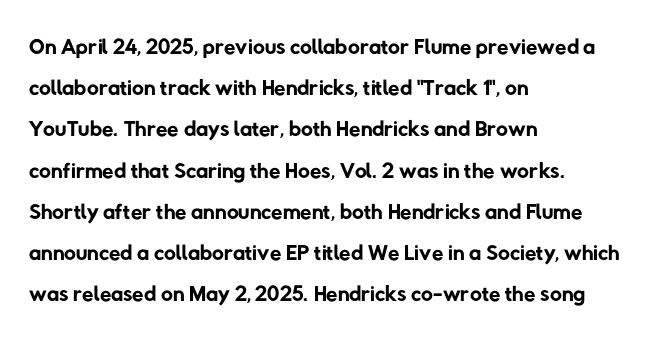
The image shows 33 px regular-weight sans-serif type; set left-aligned, normal line spacing (1.25x), normal letter spacing, not underlined; low stroke contrast and a medium x-height.
